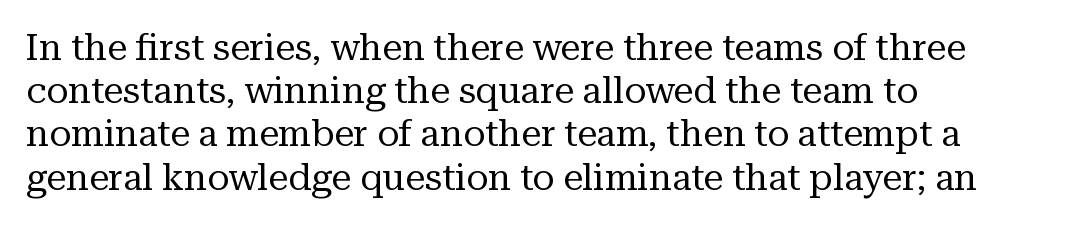
{"serif": "yes", "italic": "no", "bold": "no", "weight": "regular", "width": "normal", "stroke_contrast": "medium", "x_height": "medium", "monospaced": "no", "underline": "no", "align": "left", "line_spacing_ratio": 1.2, "letter_spacing": "normal", "letter_spacing_em": 0.0, "glyph_px": 36}
